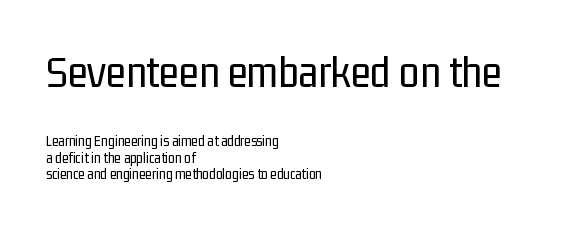
Every stem runs plumb, perpendicular to the baseline. This block would grow much taller if given ordinary leading; it's compressed now. Two sizes are in play, and the larger belongs to the first block. This rendering leaves character spacing at its baseline value. Here the designer chose a conventional face with non-uniform glyph widths. Reading down the block, your eye returns to a fixed left position each line.
